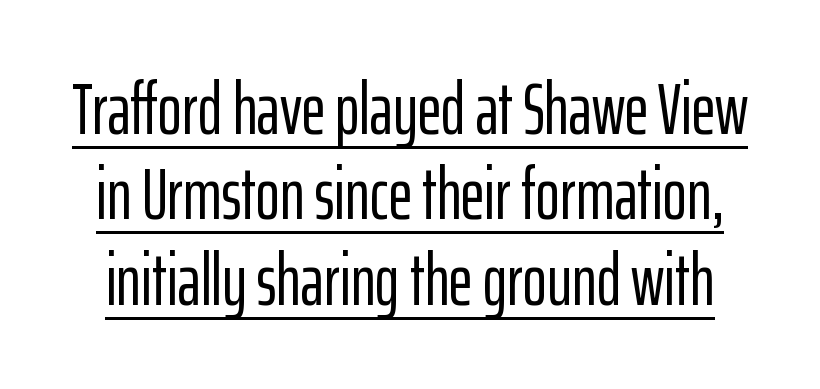
{"serif": "no", "italic": "no", "width": "condensed", "stroke_contrast": "low", "x_height": "medium", "monospaced": "no", "underline": "yes", "line_spacing_ratio": 1.17, "letter_spacing": "normal", "letter_spacing_em": 0.0, "glyph_px": 73}
